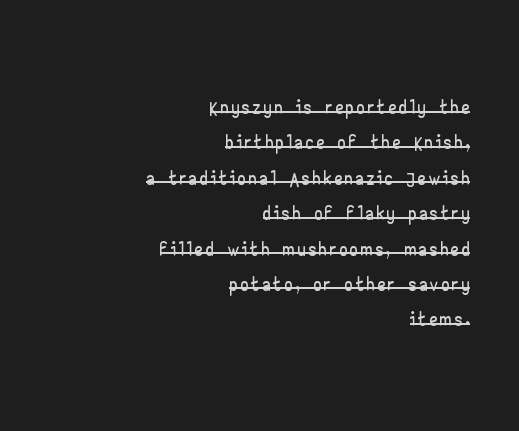
{"serif": "no", "italic": "no", "width": "wide", "stroke_contrast": "low", "x_height": "small", "monospaced": "no", "underline": "yes", "align": "right", "line_spacing_ratio": 1.22, "glyph_px": 29}
